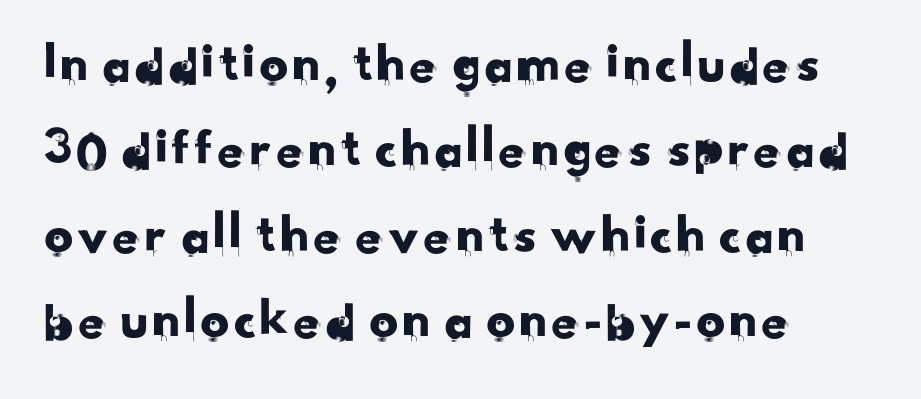
Q: Is the typeface a serif or a sans-serif typeface? A: Sans-serif.
Q: Is the text underlined? A: No.
Q: How is the paragraph aligned? A: Left-aligned.
Q: Is the spacing between letters normal or unusually wide? A: Normal.
Q: Is the spacing between lines tight, normal or loose? A: Normal.
Q: Width (condensed, normal, or wide)? A: Normal.
Q: Stroke contrast? A: Low.
Q: x-height? A: Small.
Q: Monospaced? A: No.
